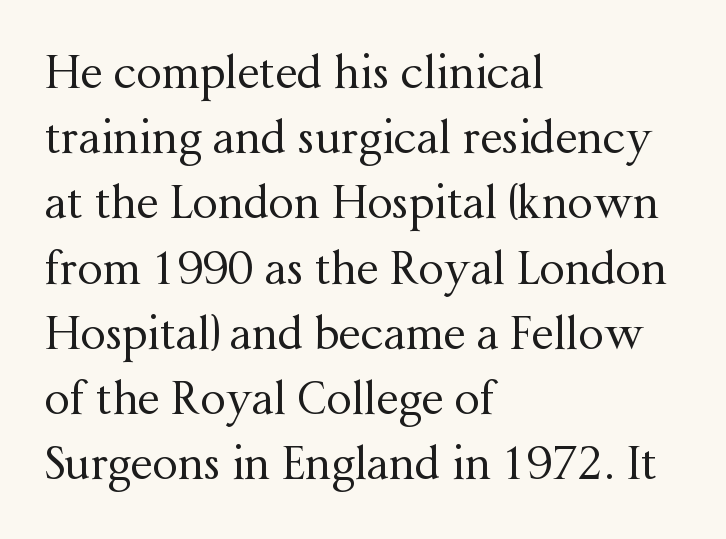
Q: Is the text bold? A: No.
Q: Is the text italic (slanted)? A: No, it is upright.
Q: Is the typeface a serif or a sans-serif typeface? A: Serif.
Q: Is the text underlined? A: No.
Q: How is the paragraph aligned? A: Left-aligned.
Q: Is the spacing between letters normal or unusually wide? A: Normal.
Q: Is the spacing between lines tight, normal or loose? A: Normal.
Q: Width (condensed, normal, or wide)? A: Normal.
Q: Stroke contrast? A: Medium.
Q: x-height? A: Medium.
Q: Monospaced? A: No.
